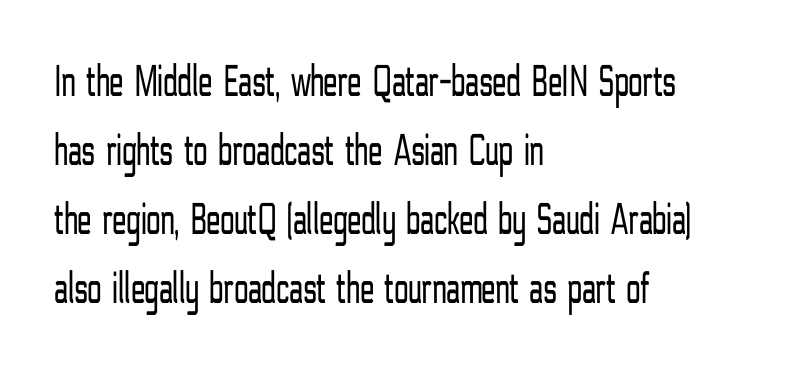
{"serif": "no", "italic": "no", "bold": "no", "weight": "light", "width": "condensed", "stroke_contrast": "low", "x_height": "medium", "monospaced": "no", "underline": "no", "align": "left", "line_spacing": "normal", "line_spacing_ratio": 1.5, "letter_spacing": "normal", "letter_spacing_em": 0.0, "glyph_px": 46}
